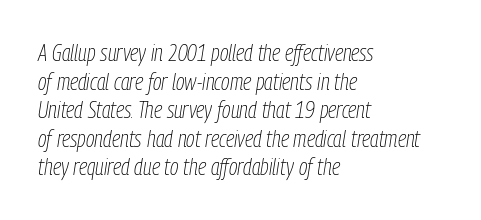
Q: Is the text bold? A: No.
Q: Is the text italic (slanted)? A: Yes, it leans right by about 9 degrees.
Q: Is the text underlined? A: No.
Q: How is the paragraph aligned? A: Left-aligned.
Q: Is the spacing between letters normal or unusually wide? A: Normal.
